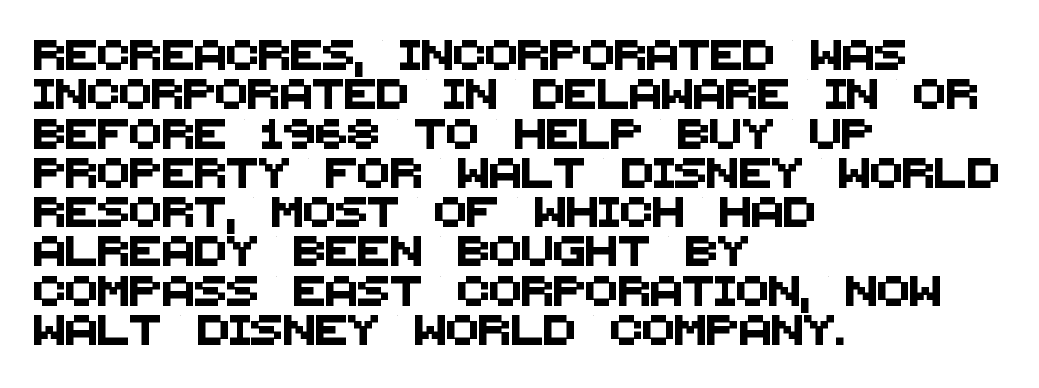
The face used here is proportionally spaced, like ordinary book or web type. The space between consecutive lines is moderate. The rendering keeps characters at their native spacing. The letters carry no serifs — their stems end cleanly without finishing strokes. Casual observation: everything's shoved over to the left.
